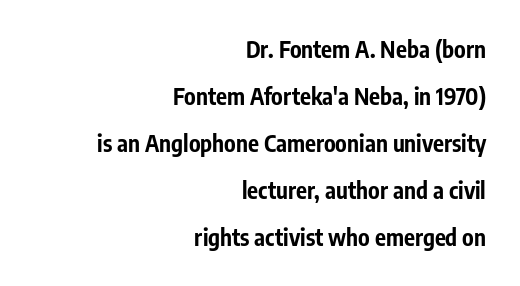
The image shows 23 px bold type, upright; set right-aligned, loose line spacing (2.04x), normal letter spacing, not underlined.
